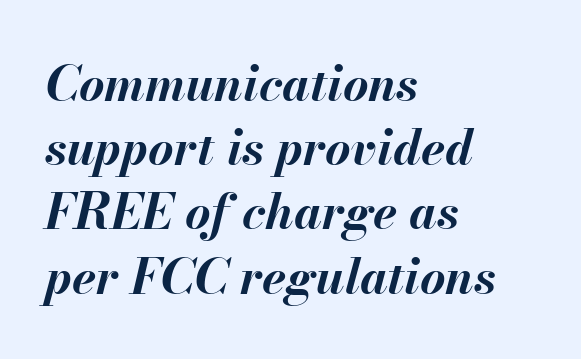
Characters are canted at an angle relative to the baseline's perpendicular. Any mark beneath the type? The region is blank. This sample has the flowing, uneven cadence of proportional lettering. Look at the stroke-to-counter ratio: heavy, a bold.
